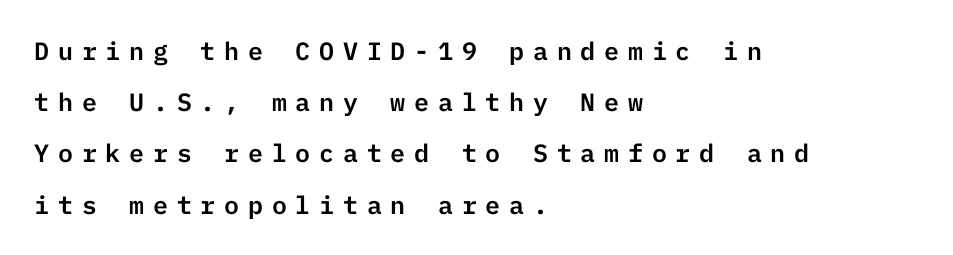
The image shows 25 px text type, upright; set left-aligned, loose line spacing (2.05x), unusually wide letter spacing (+0.35 em), not underlined.
